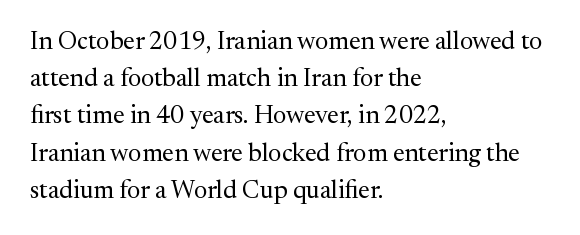
The image shows 25 px text type, upright; set left-aligned, normal line spacing (1.49x), normal letter spacing, not underlined.
